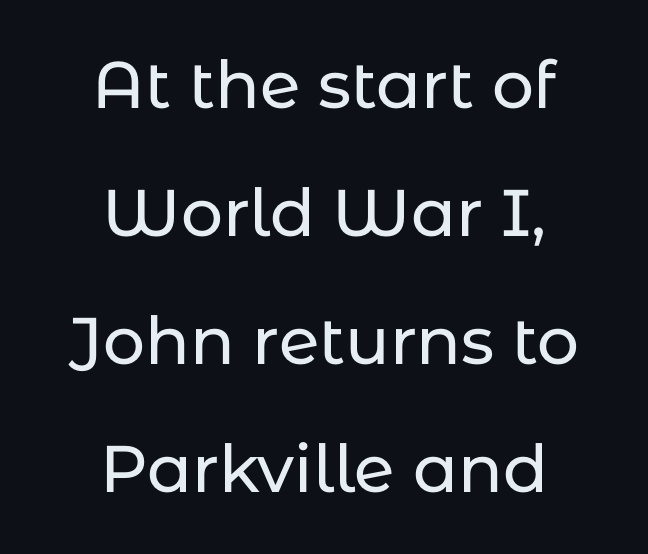
The image shows 66 px sans-serif type, upright; set centered, loose line spacing (1.94x), normal letter spacing, not underlined; low stroke contrast and a medium x-height.
